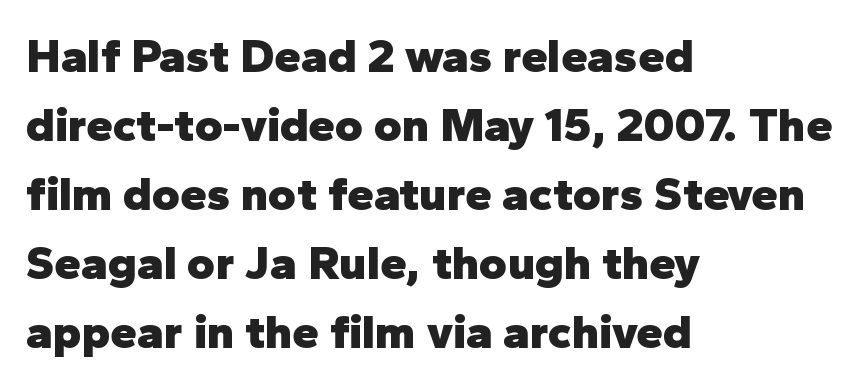
{"serif": "no", "italic": "no", "bold": "yes", "weight": "heavy", "width": "normal", "stroke_contrast": "low", "x_height": "medium", "monospaced": "no", "underline": "no", "align": "left", "line_spacing": "normal", "line_spacing_ratio": 1.44, "letter_spacing": "normal", "letter_spacing_em": 0.0, "glyph_px": 48}
